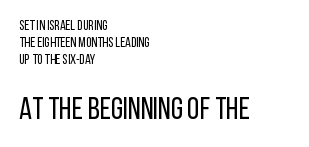
The image shows 31 px regular-weight, condensed sans-serif type, upright; set left-aligned, line spacing 1.23x, normal letter spacing, not underlined; the second (bottom) block is 2.21x larger; low stroke contrast and a large x-height.
